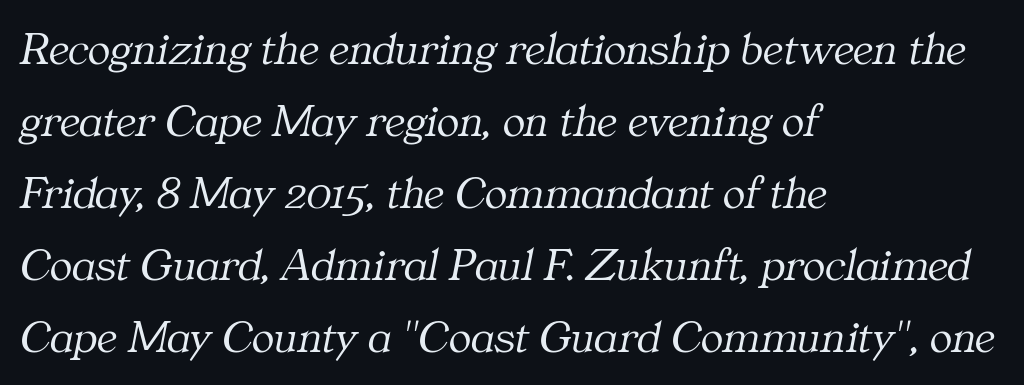
A typesetter would call this leading conventional body-copy spacing. This sample uses an oblique cut, with every glyph tilted off the vertical. Heaviness? Minimal to ordinary, like unemphasized prose. Little horizontal feet cap the strokes, marking this as serif type.
